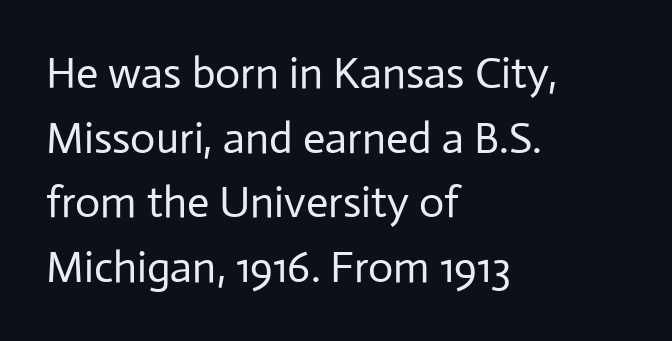
Q: Is the text bold? A: No.
Q: Is the text italic (slanted)? A: No, it is upright.
Q: Is the typeface a serif or a sans-serif typeface? A: Sans-serif.
Q: Is the text underlined? A: No.
Q: How is the paragraph aligned? A: Left-aligned.
Q: Is the spacing between letters normal or unusually wide? A: Normal.
Q: Is the spacing between lines tight, normal or loose? A: Normal.
Q: Width (condensed, normal, or wide)? A: Normal.
Q: Stroke contrast? A: Low.
Q: x-height? A: Medium.
Q: Monospaced? A: No.
